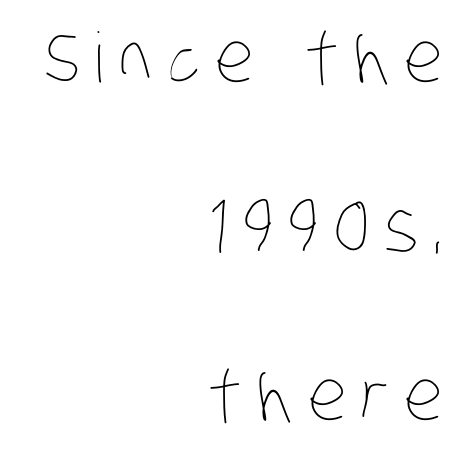
{"bold": "no", "weight": "thin", "width": "condensed", "stroke_contrast": "low", "x_height": "large", "monospaced": "no", "underline": "no", "align": "right", "line_spacing": "loose", "line_spacing_ratio": 2.45, "letter_spacing": "wide", "letter_spacing_em": 0.22, "glyph_px": 69}
